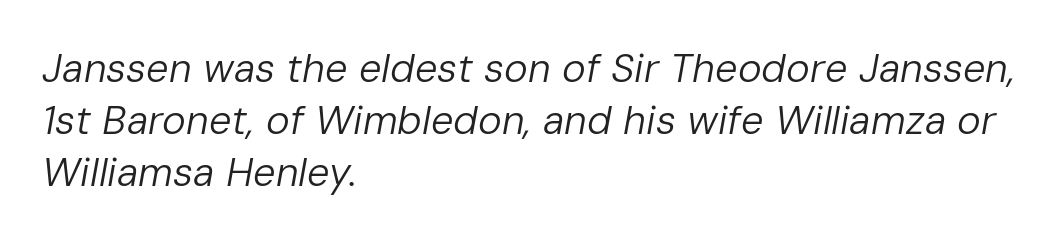
Q: Is the text bold? A: No.
Q: Is the text italic (slanted)? A: Yes, it leans right by about 10 degrees.
Q: Is the text underlined? A: No.
Q: How is the paragraph aligned? A: Left-aligned.
Q: Is the spacing between letters normal or unusually wide? A: Normal.
Q: Is the spacing between lines tight, normal or loose? A: Normal.
Q: Width (condensed, normal, or wide)? A: Normal.
Q: Stroke contrast? A: Low.
Q: x-height? A: Medium.
Q: Monospaced? A: No.
